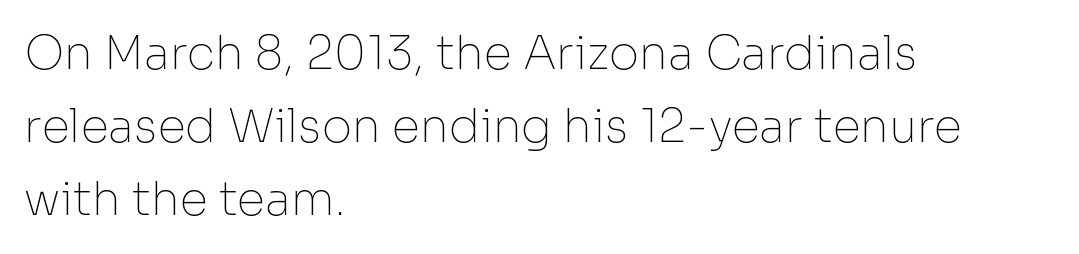
The compositor pushed each line to the left boundary. Here the designer chose a conventional face with non-uniform glyph widths. This sample uses plain, unmodified letter spacing. Vertical strokes here are truly vertical. Weight class: somewhere from thin through regular.
